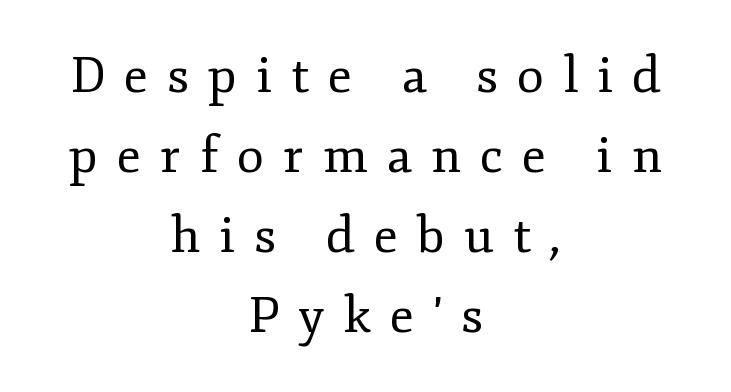
The image shows 50 px regular-weight serif type, upright; set centered, normal line spacing (1.6x), unusually wide letter spacing (+0.38 em), not underlined; low stroke contrast and a small x-height.
